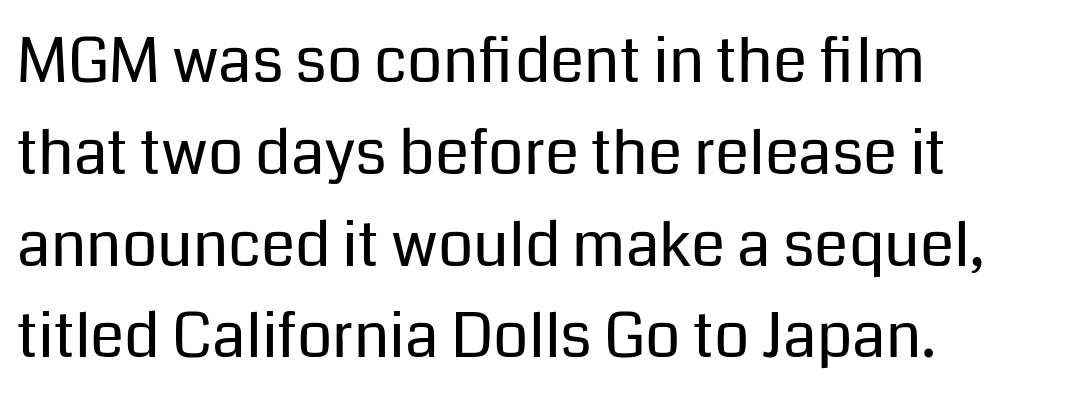
The image shows 62 px regular-weight sans-serif type, upright; set left-aligned, normal line spacing (1.48x), normal letter spacing, not underlined; low stroke contrast and a medium x-height.
